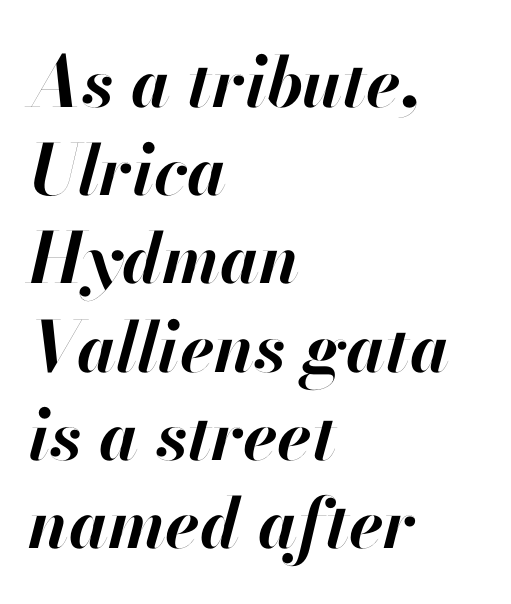
Look at the stroke-to-counter ratio: heavy, a bold. A typesetter would mark this as italic. The rag falls on the right side of this text block. Note the varied advance widths — an 'i' is clearly narrower than an 'm'.
